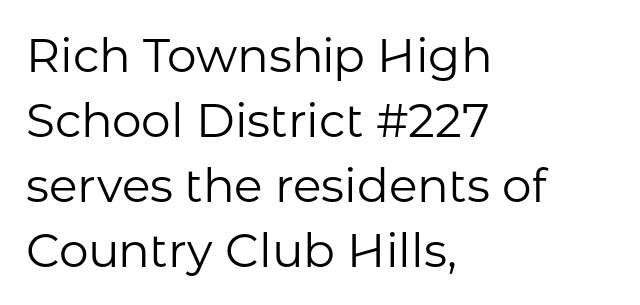
The image shows 47 px regular-weight sans-serif type, upright; set left-aligned, normal line spacing (1.38x), normal letter spacing, not underlined; low stroke contrast and a medium x-height.
